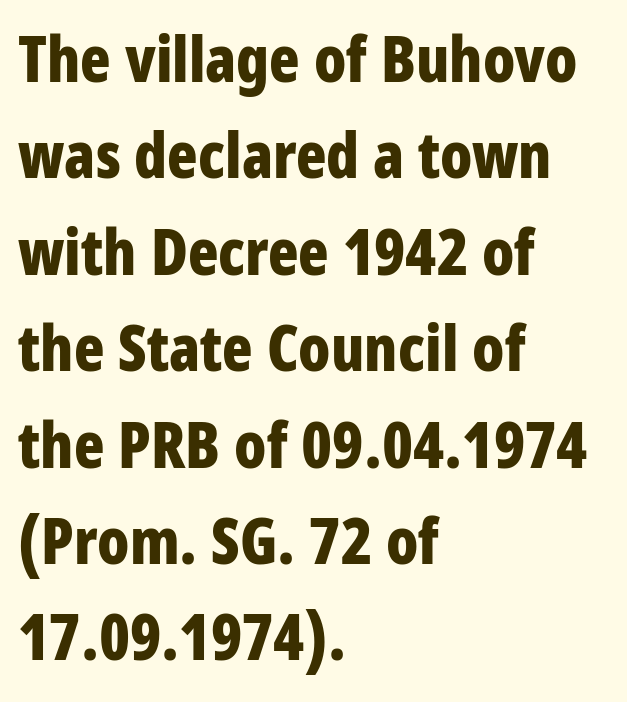
The image shows 63 px bold, condensed sans-serif type, upright; set left-aligned, normal line spacing (1.53x), normal letter spacing, not underlined; low stroke contrast and a large x-height.
